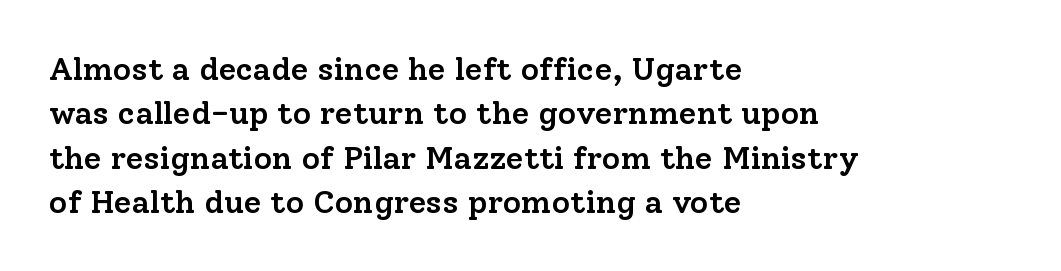
{"serif": "yes", "italic": "no", "bold": "semi", "weight": "semibold", "width": "normal", "stroke_contrast": "low", "x_height": "medium", "monospaced": "no", "underline": "no", "align": "left", "line_spacing": "normal", "line_spacing_ratio": 1.39, "letter_spacing": "normal", "letter_spacing_em": 0.0, "glyph_px": 32}
